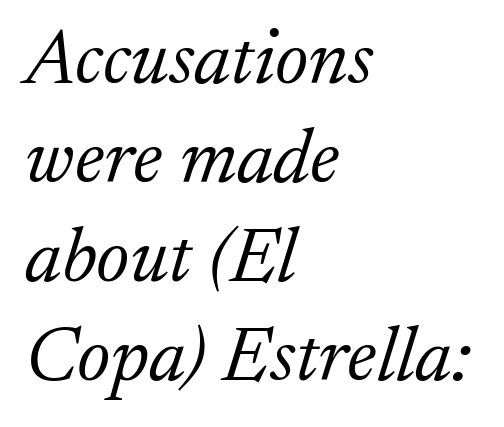
Q: Is the text bold? A: No.
Q: Is the text italic (slanted)? A: Yes, it leans right by about 17 degrees.
Q: Is the typeface a serif or a sans-serif typeface? A: Serif.
Q: Is the text underlined? A: No.
Q: How is the paragraph aligned? A: Left-aligned.
Q: Is the spacing between letters normal or unusually wide? A: Normal.
Q: Is the spacing between lines tight, normal or loose? A: Normal.
Q: Width (condensed, normal, or wide)? A: Normal.
Q: Stroke contrast? A: Low.
Q: x-height? A: Medium.
Q: Monospaced? A: No.
